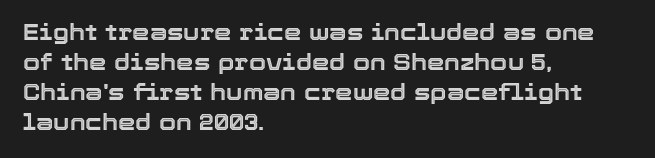
Q: Is the text italic (slanted)? A: No, it is upright.
Q: Is the text underlined? A: No.
Q: How is the paragraph aligned? A: Left-aligned.
Q: Is the spacing between letters normal or unusually wide? A: Normal.
Q: Is the spacing between lines tight, normal or loose? A: Normal.
